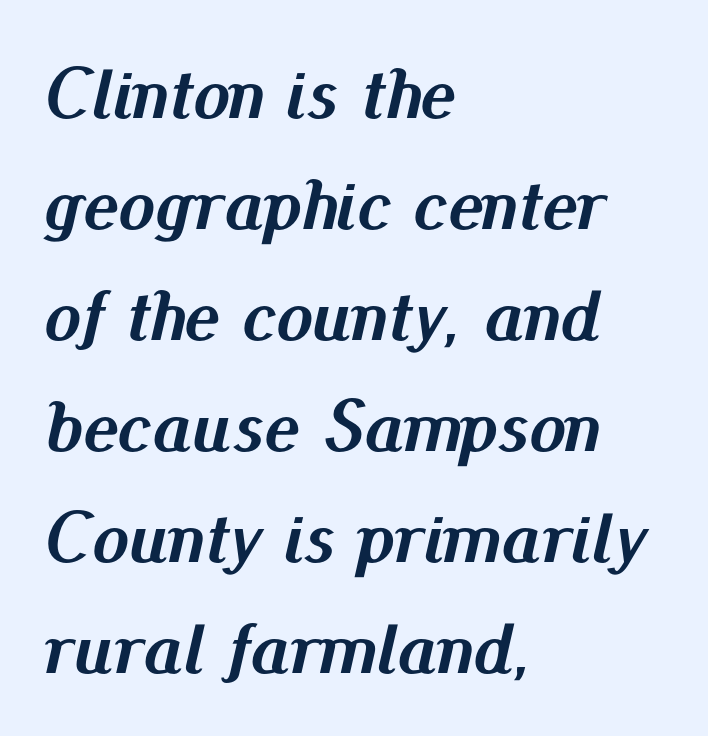
{"italic": "yes", "lean": "right", "slant_degrees": 13, "bold": "yes", "weight": "semibold", "width": "normal", "stroke_contrast": "medium", "x_height": "small", "monospaced": "no", "underline": "no", "align": "left", "line_spacing": "normal", "line_spacing_ratio": 1.5, "letter_spacing": "normal", "letter_spacing_em": 0.0, "glyph_px": 74}
